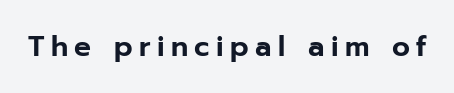
The image shows 28 px sans-serif type, upright; set unusually wide letter spacing (+0.23 em), not underlined; low stroke contrast and a medium x-height.
